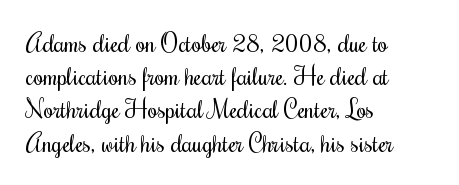
{"bold": "no", "underline": "no", "align": "left", "line_spacing": "normal", "line_spacing_ratio": 1.33, "letter_spacing": "normal", "letter_spacing_em": 0.0, "glyph_px": 25}
